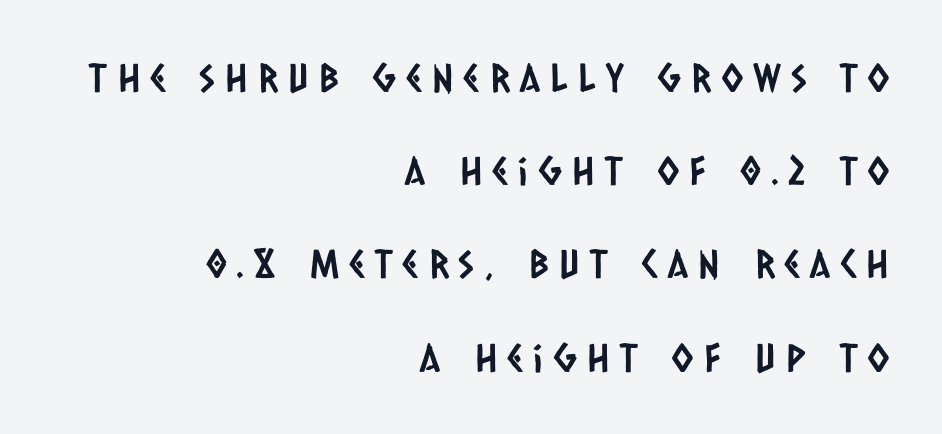
The image shows 39 px condensed sans-serif type; set right-aligned, loose line spacing (2.39x), unusually wide letter spacing (+0.27 em), not underlined; low stroke contrast and a large x-height.
